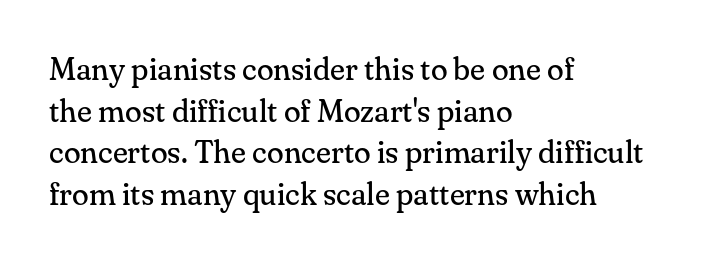
The image shows 31 px regular-weight serif type, upright; set left-aligned, normal line spacing (1.34x), normal letter spacing, not underlined; medium stroke contrast and a small x-height.
